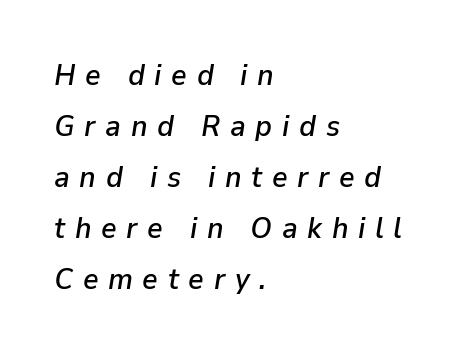
Layout note: lines flush left. The face used here is rendered with a markedly widened letterfit. Here the designer chose a conventional face with non-uniform glyph widths. The zone under the glyphs is completely vacant. Looking at the ascenders, they clearly lean. Students, observe: this is what conventionally led text looks like.
